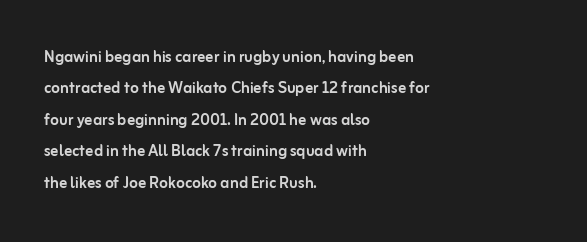
{"italic": "no", "underline": "no", "align": "left", "line_spacing": "normal", "line_spacing_ratio": 1.57, "letter_spacing": "normal", "letter_spacing_em": 0.0, "glyph_px": 20}
